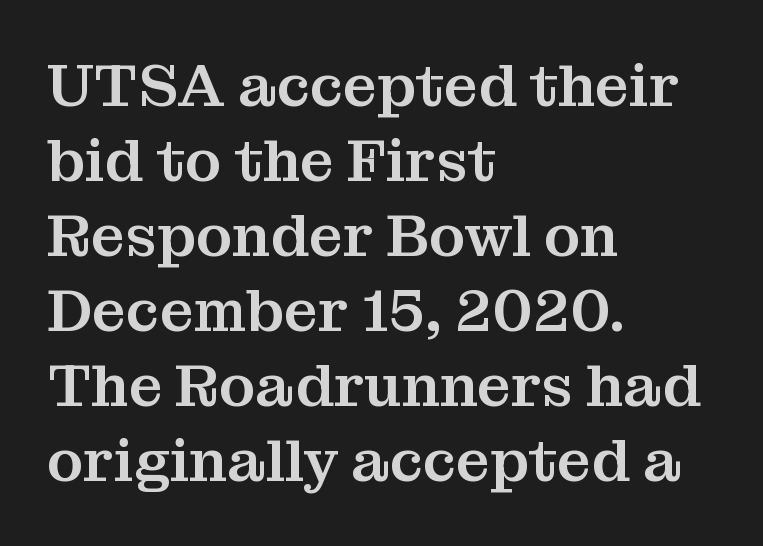
{"serif": "yes", "italic": "no", "width": "normal", "stroke_contrast": "medium", "x_height": "medium", "monospaced": "no", "underline": "no", "align": "left", "line_spacing": "normal", "line_spacing_ratio": 1.25, "letter_spacing": "normal", "letter_spacing_em": 0.0, "glyph_px": 60}
